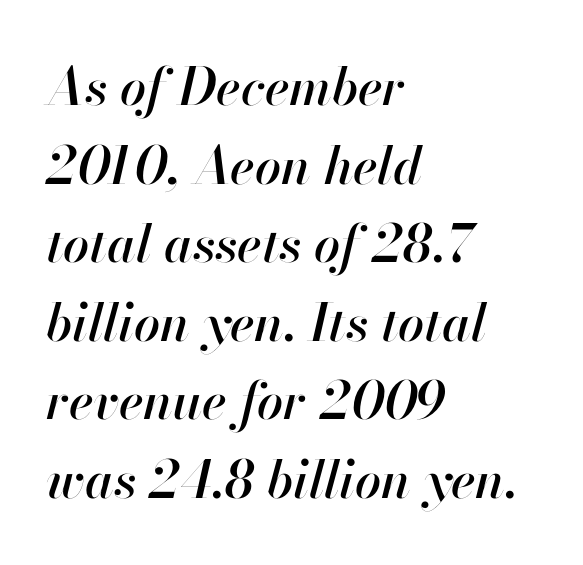
{"italic": "yes", "lean": "right", "slant_degrees": 13, "width": "normal", "stroke_contrast": "high", "x_height": "small", "monospaced": "no", "underline": "no", "align": "left", "line_spacing": "normal", "line_spacing_ratio": 1.51, "letter_spacing": "normal", "letter_spacing_em": 0.0, "glyph_px": 52}
